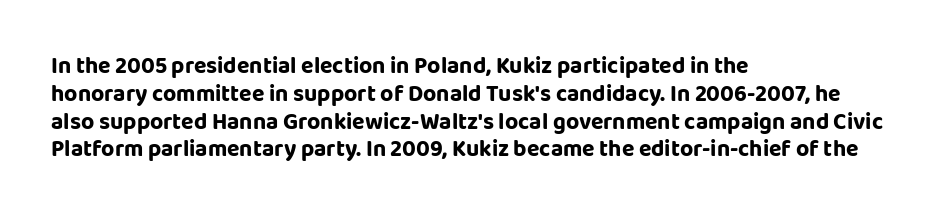
The image shows 23 px text type, upright; set left-aligned, line spacing 1.21x, normal letter spacing, not underlined.
